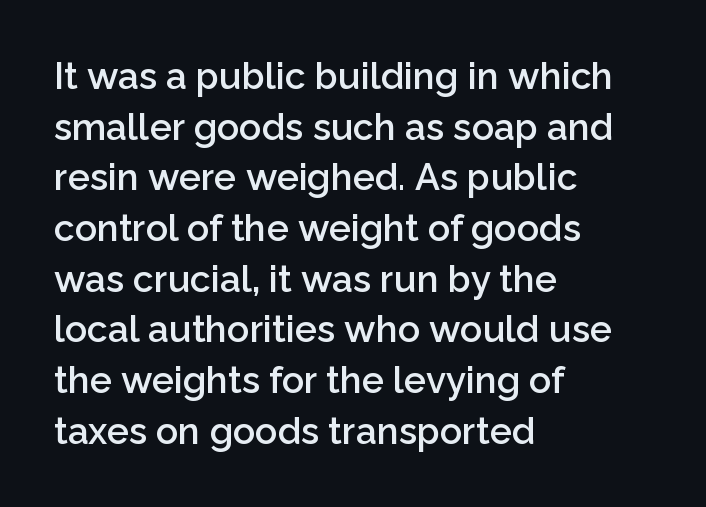
The image shows 37 px semibold sans-serif type, upright; set left-aligned, normal line spacing (1.37x), normal letter spacing, not underlined; low stroke contrast and a medium x-height.
